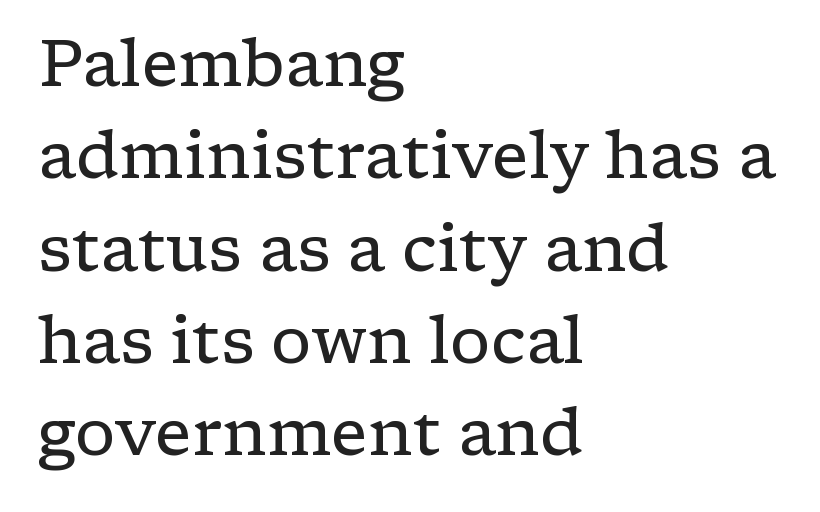
The image shows 65 px regular-weight, wide serif type, upright; set left-aligned, normal line spacing (1.42x), normal letter spacing, not underlined; low stroke contrast and a medium x-height.
